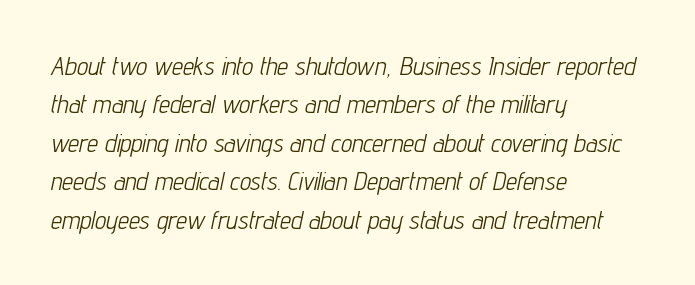
{"italic": "yes", "lean": "right", "slant_degrees": 12, "bold": "no", "underline": "no", "align": "left", "line_spacing": "normal", "line_spacing_ratio": 1.54, "letter_spacing": "normal", "letter_spacing_em": 0.0, "glyph_px": 25}
